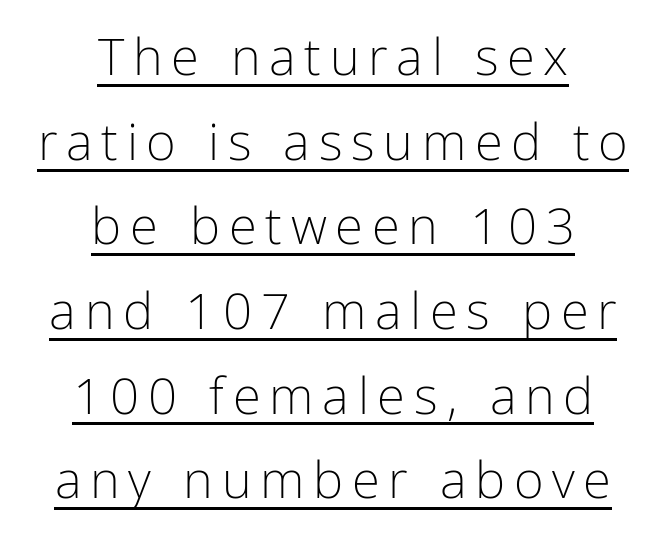
Q: Is the text bold? A: No.
Q: Is the text italic (slanted)? A: No, it is upright.
Q: Is the typeface a serif or a sans-serif typeface? A: Sans-serif.
Q: Is the text underlined? A: Yes.
Q: How is the paragraph aligned? A: Centered.
Q: Is the spacing between lines tight, normal or loose? A: Normal.
Q: Width (condensed, normal, or wide)? A: Condensed.
Q: Stroke contrast? A: Low.
Q: x-height? A: Medium.
Q: Monospaced? A: No.
